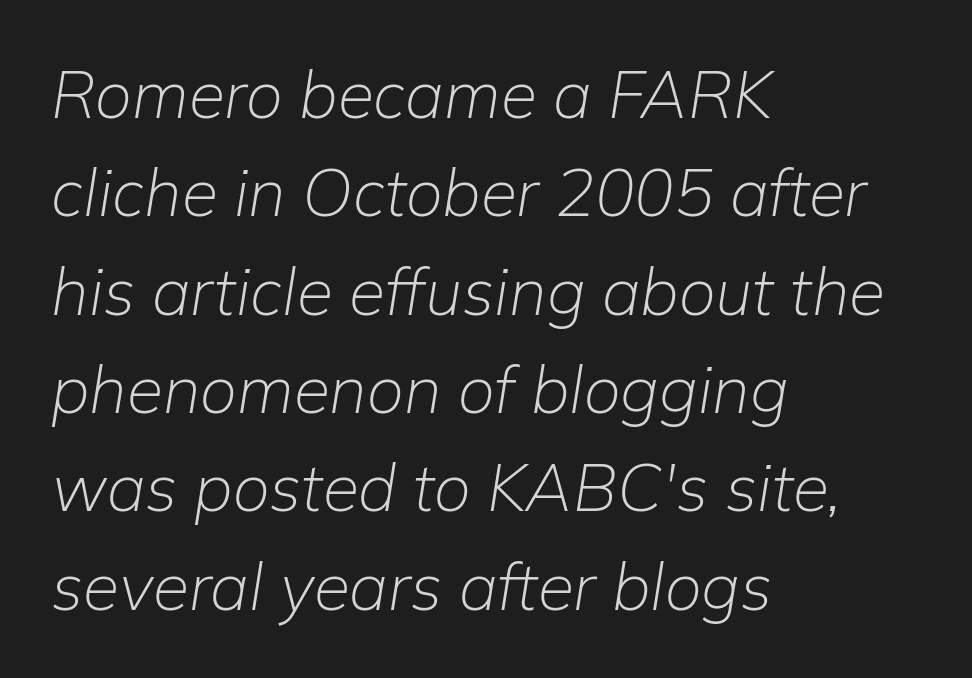
{"italic": "yes", "lean": "right", "slant_degrees": 9, "bold": "no", "weight": "light", "width": "normal", "stroke_contrast": "low", "x_height": "medium", "monospaced": "no", "underline": "no", "align": "left", "line_spacing": "normal", "line_spacing_ratio": 1.49, "letter_spacing": "normal", "letter_spacing_em": 0.0, "glyph_px": 66}
